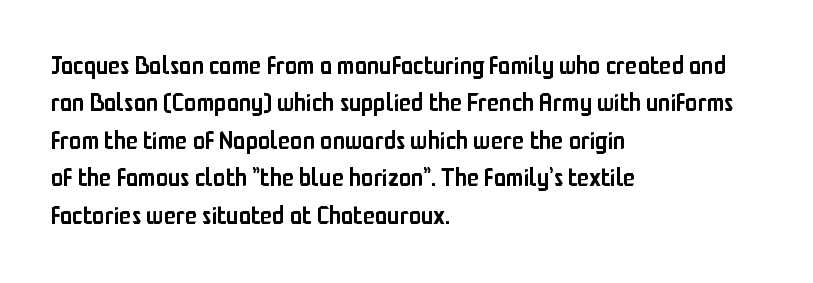
Q: Is the text bold? A: Semi-bold.
Q: Is the text italic (slanted)? A: No, it is upright.
Q: Is the text underlined? A: No.
Q: How is the paragraph aligned? A: Left-aligned.
Q: Is the spacing between letters normal or unusually wide? A: Normal.
Q: Is the spacing between lines tight, normal or loose? A: Normal.
